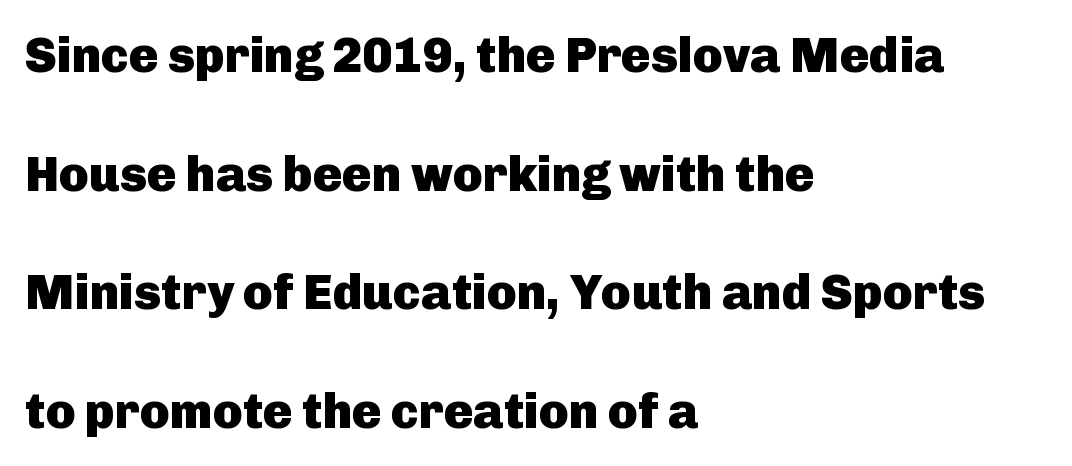
Leading is clearly above the norm, producing a sparse column. Standard letterfit; no display-style spreading of the glyphs. Line beginnings align vertically; line endings do not. Quick note: underline off. Typesetter's note: full bold, strokes at maximum text heaviness.
